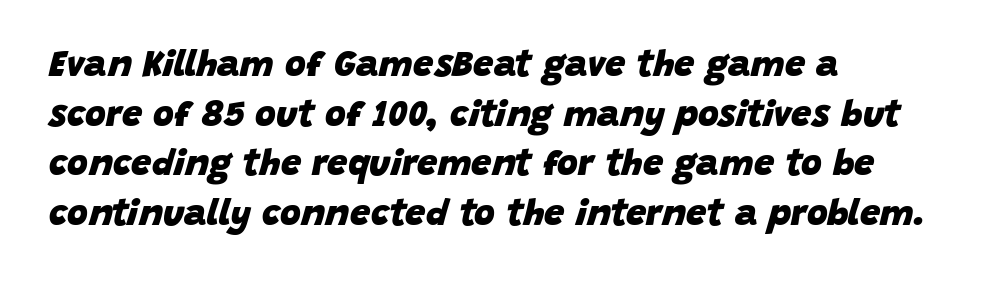
{"italic": "yes", "lean": "right", "slant_degrees": 15, "bold": "yes", "weight": "heavy", "width": "normal", "stroke_contrast": "low", "x_height": "large", "monospaced": "no", "underline": "no", "align": "left", "line_spacing": "normal", "line_spacing_ratio": 1.38, "letter_spacing": "normal", "letter_spacing_em": 0.0, "glyph_px": 36}
